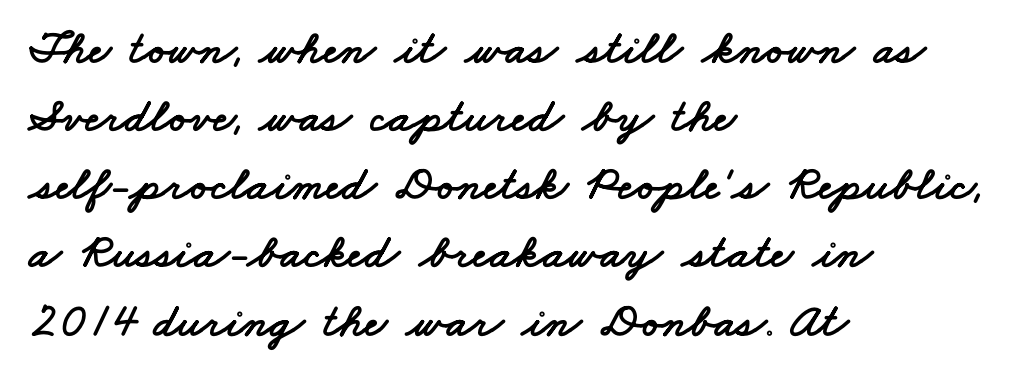
Q: Is the typeface a serif or a sans-serif typeface? A: Sans-serif.
Q: Is the text underlined? A: No.
Q: How is the paragraph aligned? A: Left-aligned.
Q: Is the spacing between letters normal or unusually wide? A: Normal.
Q: Is the spacing between lines tight, normal or loose? A: Normal.
Q: Width (condensed, normal, or wide)? A: Wide.
Q: Stroke contrast? A: Low.
Q: x-height? A: Small.
Q: Monospaced? A: No.
